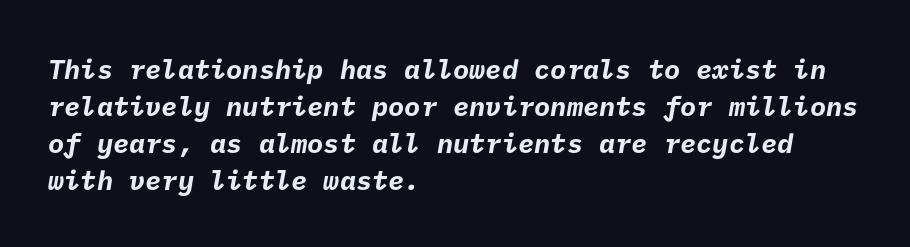
{"bold": "yes", "underline": "no", "align": "left", "line_spacing": "normal", "line_spacing_ratio": 1.37, "letter_spacing": "normal", "letter_spacing_em": 0.0, "glyph_px": 27}
